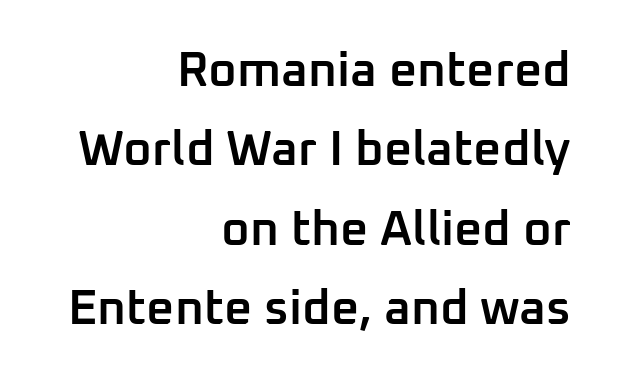
{"serif": "no", "italic": "no", "bold": "semi", "weight": "semibold", "width": "normal", "stroke_contrast": "low", "x_height": "medium", "monospaced": "no", "underline": "no", "align": "right", "line_spacing": "normal", "line_spacing_ratio": 1.62, "letter_spacing": "normal", "letter_spacing_em": 0.0, "glyph_px": 49}
